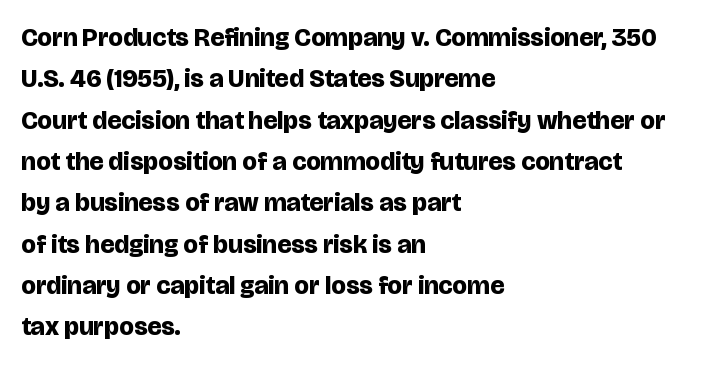
Descenders are the only things crossing below the line. Honestly, the row spacing looks completely unremarkable. The font is running at its bold setting. Inter-character spacing is left at the font's built-in metrics. Vertical strokes here are truly vertical.
